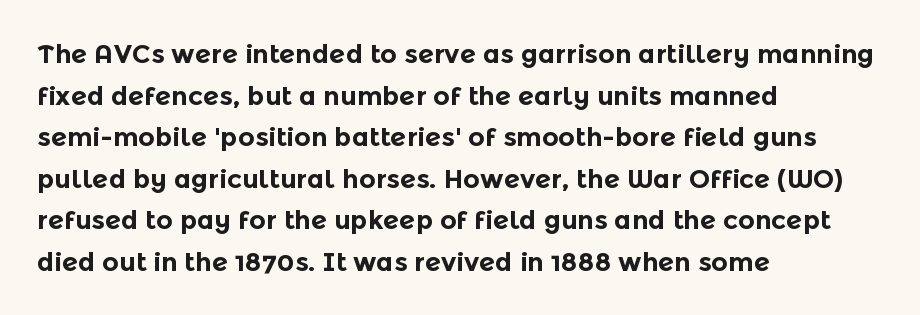
{"italic": "no", "bold": "yes", "underline": "no", "align": "left", "line_spacing": "normal", "line_spacing_ratio": 1.6, "letter_spacing": "normal", "letter_spacing_em": 0.0, "glyph_px": 26}
